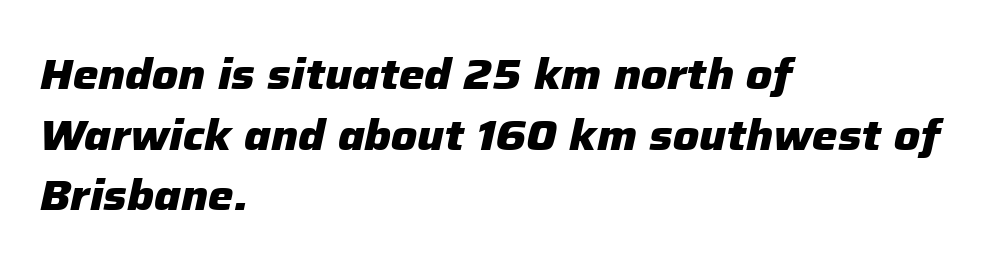
{"italic": "yes", "lean": "right", "slant_degrees": 12, "bold": "yes", "weight": "heavy", "width": "normal", "stroke_contrast": "low", "x_height": "medium", "monospaced": "no", "underline": "no", "align": "left", "line_spacing": "normal", "line_spacing_ratio": 1.41, "letter_spacing": "normal", "letter_spacing_em": 0.0, "glyph_px": 43}
